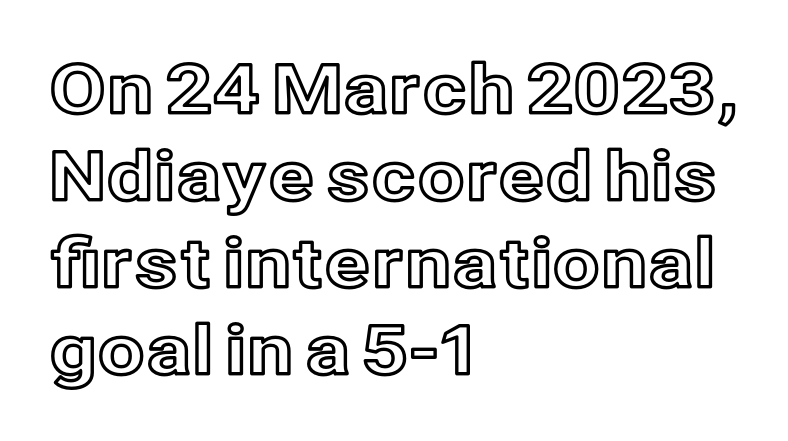
{"italic": "no", "width": "normal", "x_height": "medium", "monospaced": "no", "underline": "no", "align": "left", "line_spacing": "normal", "line_spacing_ratio": 1.28, "letter_spacing": "normal", "letter_spacing_em": 0.0, "glyph_px": 68}
